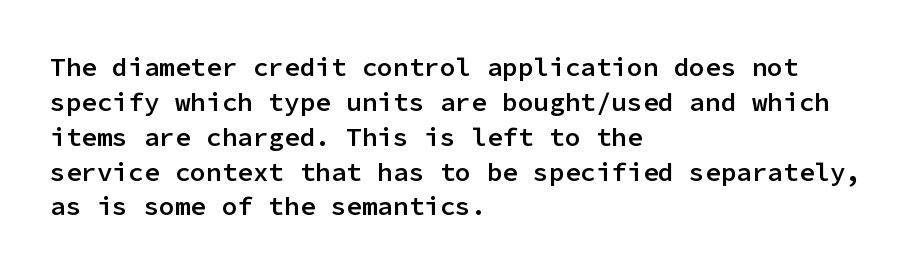
{"italic": "no", "bold": "semi", "underline": "no", "align": "left", "line_spacing": "normal", "line_spacing_ratio": 1.34, "letter_spacing": "normal", "letter_spacing_em": 0.0, "glyph_px": 26}
